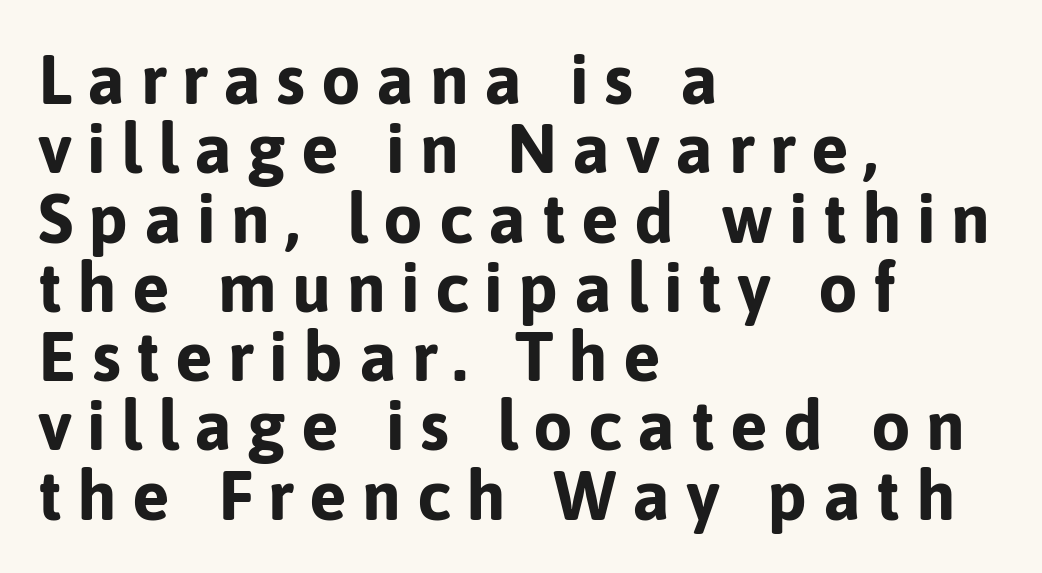
How are the letters spaced? Widely, with obvious added tracking. The font's upright variant was chosen for this text. A typesetter would call this proportional, since set widths differ per character. Any mark beneath the type? The region is blank. What kind of face is this? One without serifs — a sans.
